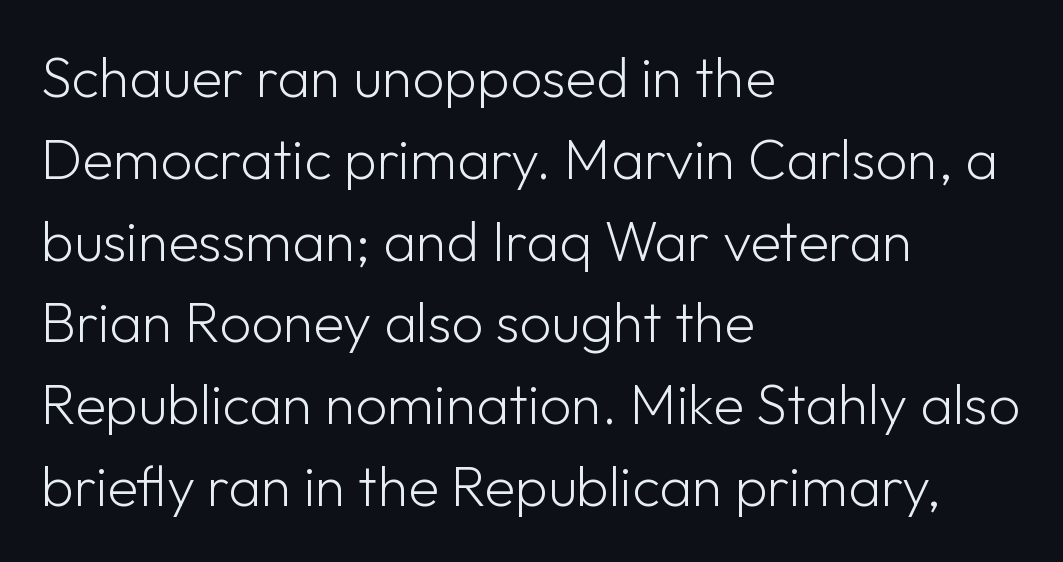
The letters look calm and open, with moderate or lighter stems. Rows of type keep a routine distance in the vertical direction. These lines are composed in type without serifs. Underline: absent.
